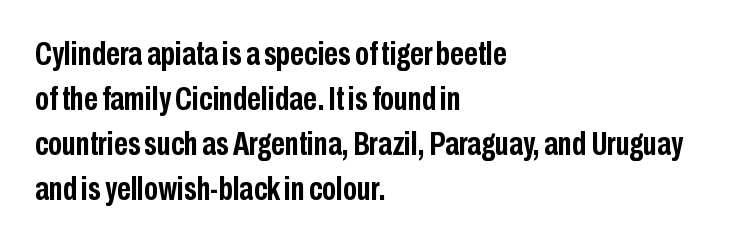
The rendering uses a bold face; every stroke is thick and dark. The zone under the glyphs is completely vacant. I'd call this a sans setting — the letters go barefoot. Inter-character spacing is left at the font's built-in metrics.
